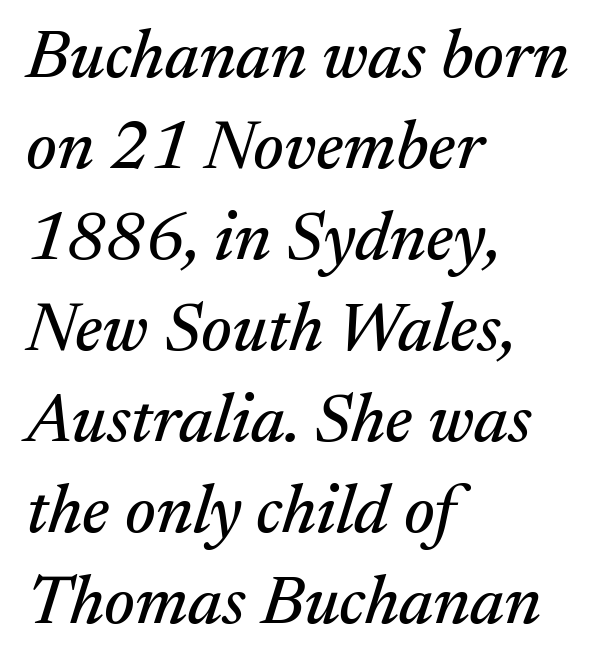
The image shows 69 px serif type, italic (leaning right); set left-aligned, normal line spacing (1.32x), normal letter spacing, not underlined; medium stroke contrast and a medium x-height.
